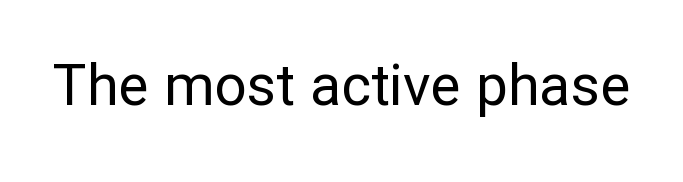
The image shows 57 px regular-weight sans-serif type, upright; set normal letter spacing, not underlined; low stroke contrast and a medium x-height.
